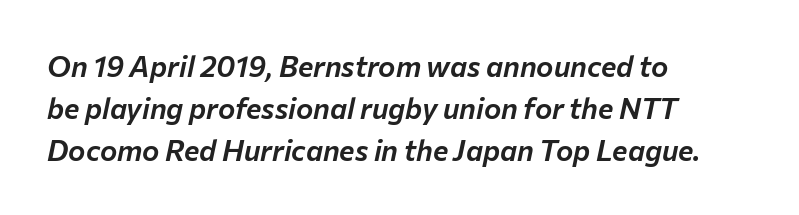
Q: Is the text italic (slanted)? A: Yes, it leans right by about 12 degrees.
Q: Is the text underlined? A: No.
Q: How is the paragraph aligned? A: Left-aligned.
Q: Is the spacing between letters normal or unusually wide? A: Normal.
Q: Is the spacing between lines tight, normal or loose? A: Normal.
Q: Width (condensed, normal, or wide)? A: Normal.
Q: Stroke contrast? A: Low.
Q: x-height? A: Medium.
Q: Monospaced? A: No.
